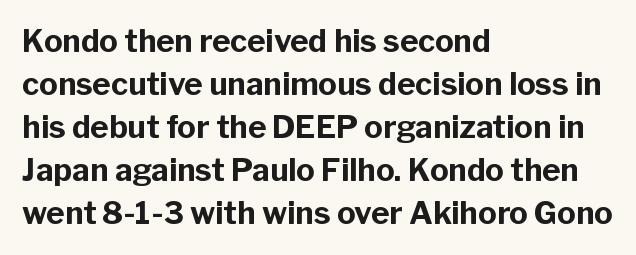
In terms of letterspacing, this is plain default setting. The rendering uses natural spacing where letterforms have individual widths. This sample uses a sans-serif face. No word sits above an underline. This is the regular roman posture of the typeface. All the whitespace from short lines collects on the right.
